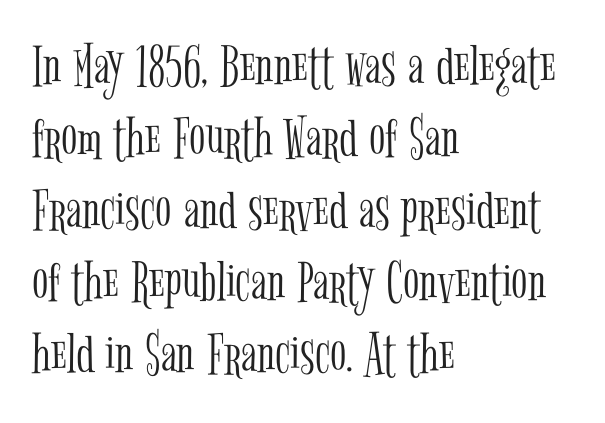
The image shows 60 px light, condensed serif type, upright; set left-aligned, line spacing 1.2x, normal letter spacing, not underlined; low stroke contrast and a medium x-height.
